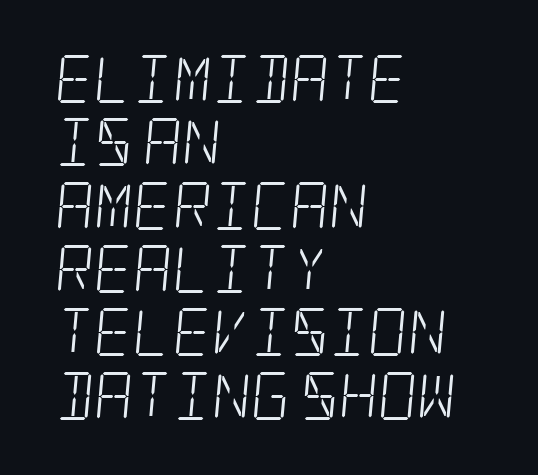
The image shows 48 px light, condensed serif type; set left-aligned, normal line spacing (1.32x), normal letter spacing, not underlined; low stroke contrast and a large x-height.
